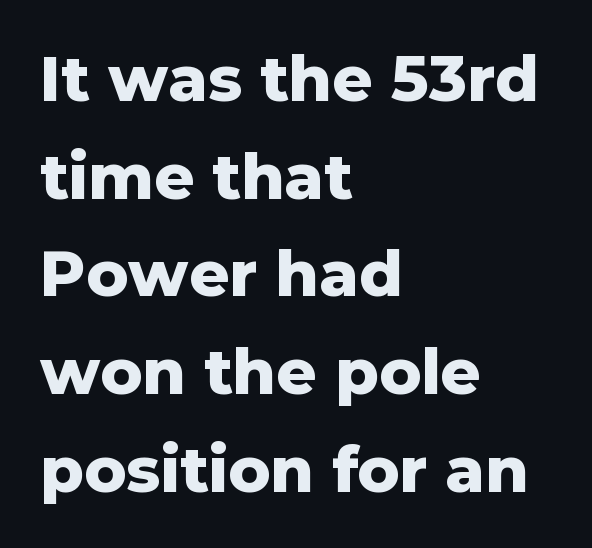
{"serif": "no", "italic": "no", "bold": "yes", "weight": "heavy", "width": "normal", "stroke_contrast": "low", "x_height": "medium", "monospaced": "no", "underline": "no", "align": "left", "line_spacing": "normal", "line_spacing_ratio": 1.55, "letter_spacing": "normal", "letter_spacing_em": 0.0, "glyph_px": 63}
